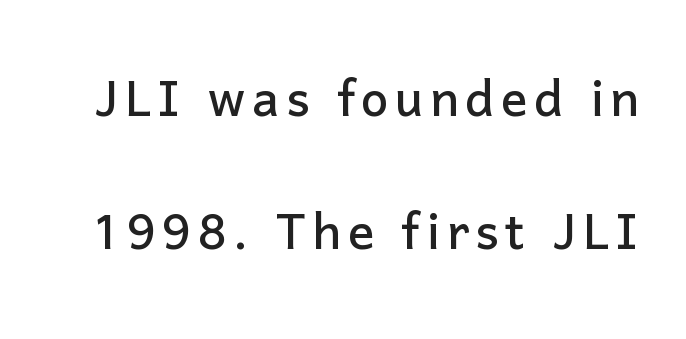
The image shows 65 px sans-serif type, upright; set loose line spacing (2.05x), not underlined; low stroke contrast and a medium x-height.
